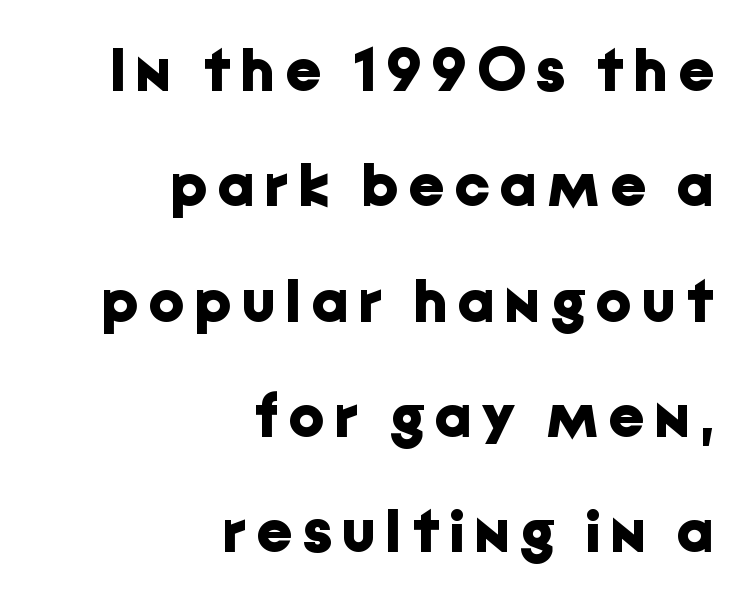
Q: Is the text bold? A: Yes.
Q: Is the text italic (slanted)? A: No, it is upright.
Q: Is the typeface a serif or a sans-serif typeface? A: Sans-serif.
Q: Is the text underlined? A: No.
Q: How is the paragraph aligned? A: Right-aligned.
Q: Width (condensed, normal, or wide)? A: Normal.
Q: Stroke contrast? A: Low.
Q: x-height? A: Medium.
Q: Monospaced? A: No.
